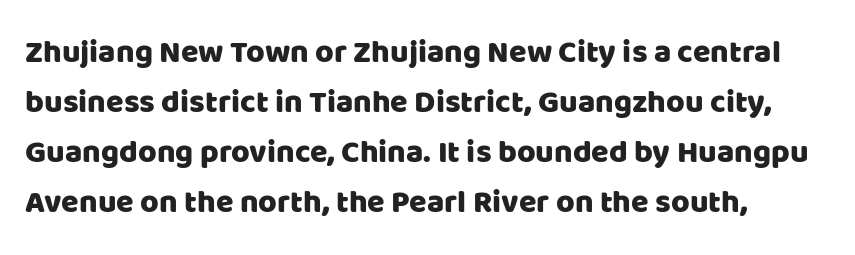
{"serif": "no", "italic": "no", "width": "normal", "stroke_contrast": "low", "x_height": "large", "monospaced": "no", "underline": "no", "align": "left", "line_spacing": "normal", "line_spacing_ratio": 1.56, "letter_spacing": "normal", "letter_spacing_em": 0.0, "glyph_px": 32}
